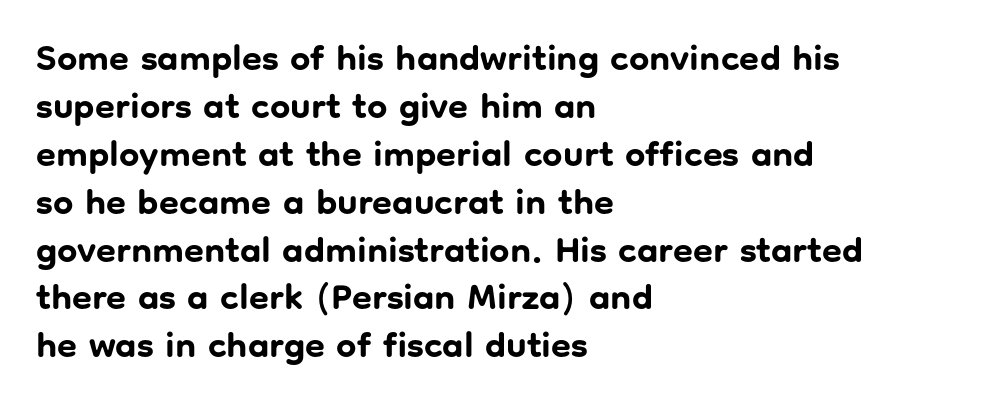
{"serif": "no", "italic": "no", "bold": "yes", "weight": "bold", "width": "normal", "stroke_contrast": "low", "x_height": "medium", "monospaced": "no", "underline": "no", "align": "left", "line_spacing": "normal", "line_spacing_ratio": 1.33, "letter_spacing": "normal", "letter_spacing_em": 0.0, "glyph_px": 36}
